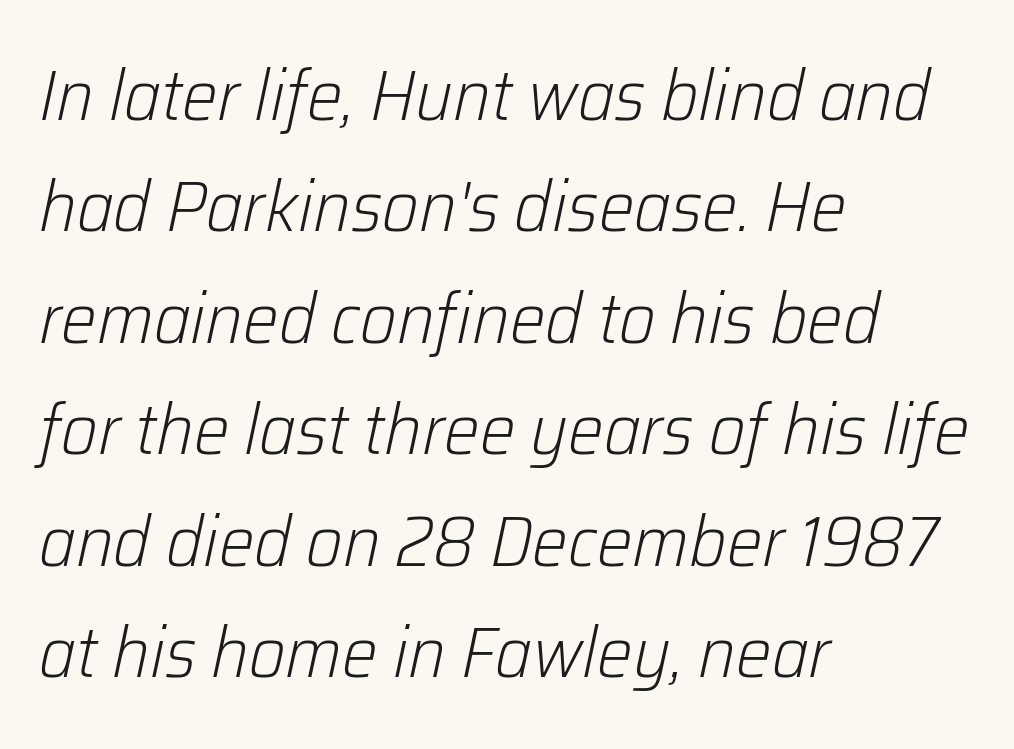
These lines stack with their left ends in a neat column. A light-to-regular cut is what we see here. Observe the ordinary spacing: letters are neighbours, not strangers. Emphasis-style slanted type is in use. Note the varied advance widths — an 'i' is clearly narrower than an 'm'. Each row of text sits above clean, open space.
